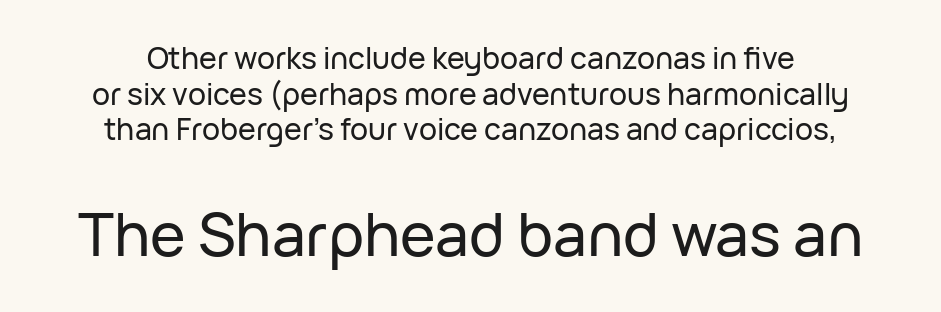
The image shows 60 px sans-serif type, upright; set centered, line spacing 1.19x, normal letter spacing, not underlined; the second (bottom) block is 2.0x larger; low stroke contrast and a medium x-height.
